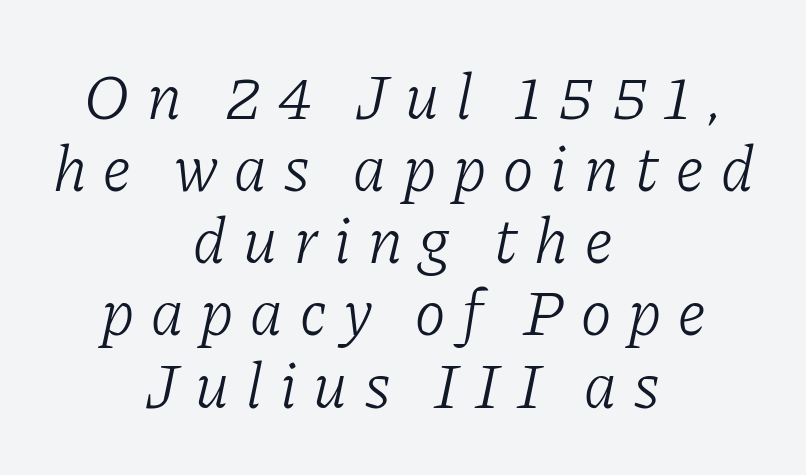
Stems and bowls with no extra thickness — not bold. The letters advance in unequal steps, a hallmark of proportional type. Observe the wide spacing: letters keep a clear distance from each other. A typesetter would call this leading minimal, almost set solid.
